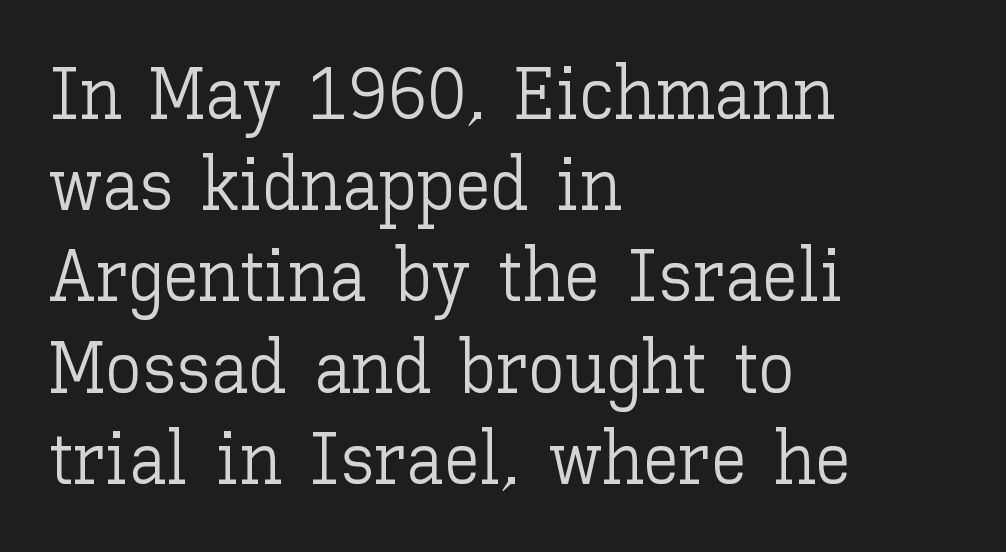
Q: Is the text bold? A: No.
Q: Is the text italic (slanted)? A: No, it is upright.
Q: Is the text underlined? A: No.
Q: How is the paragraph aligned? A: Left-aligned.
Q: Is the spacing between letters normal or unusually wide? A: Normal.
Q: Is the spacing between lines tight, normal or loose? A: Normal.
Q: Width (condensed, normal, or wide)? A: Normal.
Q: Stroke contrast? A: Low.
Q: x-height? A: Medium.
Q: Monospaced? A: No.
